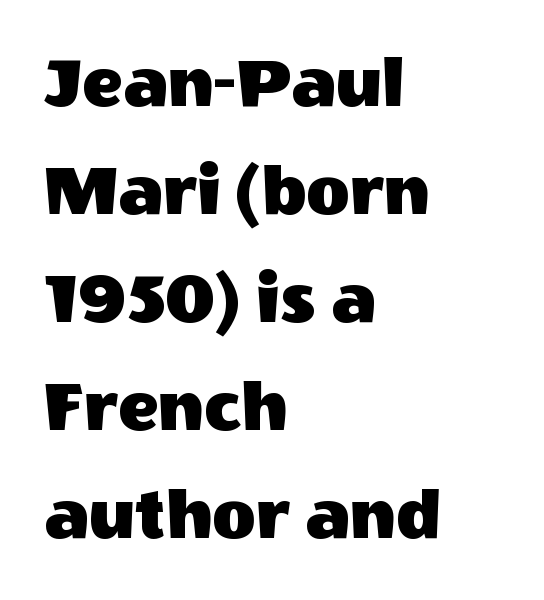
The image shows 75 px sans-serif type, upright; set left-aligned, normal line spacing (1.44x), normal letter spacing, not underlined; a large x-height.
